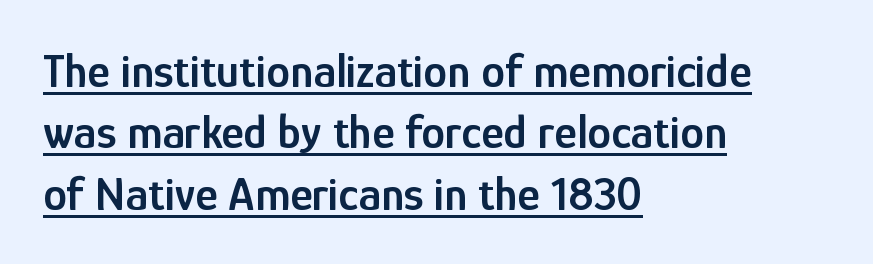
Successive baselines arrive at the customary interval. The text was rendered using a sans face with plain stroke endings. These lines are rendered in a variable-pitch font. Horizontal alignment here is leftward, the default for most running prose.
